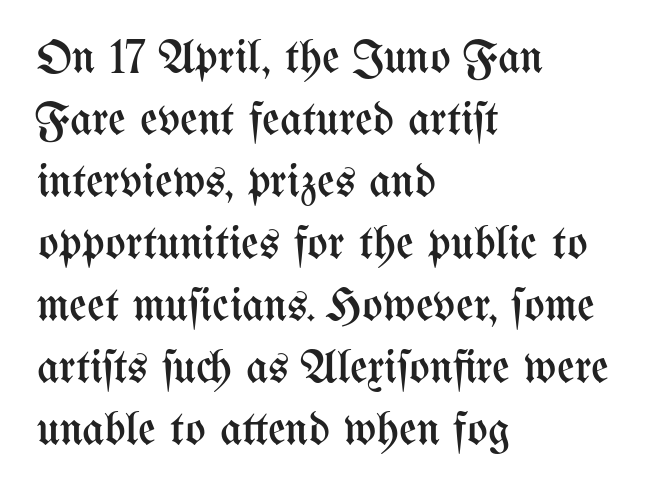
{"italic": "no", "bold": "no", "weight": "regular", "width": "condensed", "stroke_contrast": "medium", "x_height": "medium", "monospaced": "no", "underline": "no", "align": "left", "line_spacing": "normal", "line_spacing_ratio": 1.29, "letter_spacing": "normal", "letter_spacing_em": 0.0, "glyph_px": 48}
